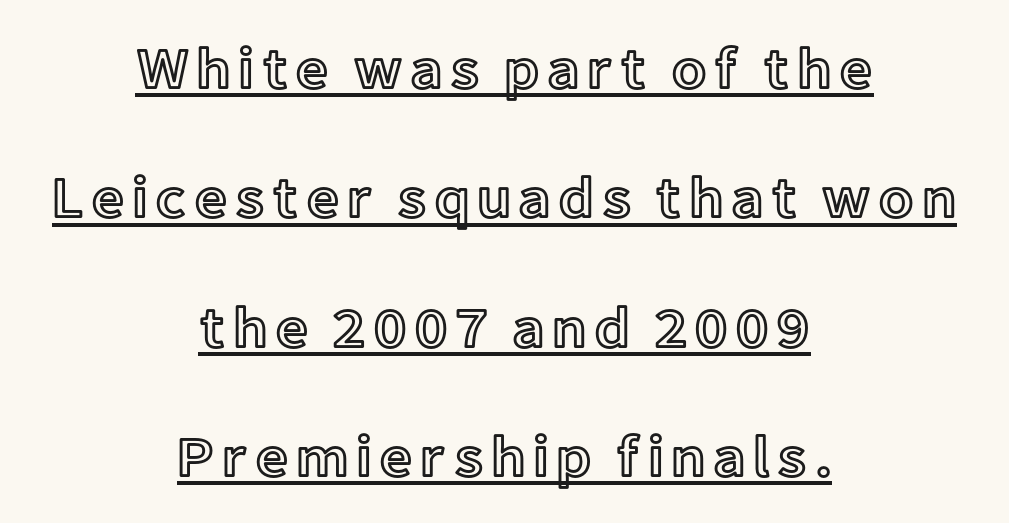
Q: Is the text italic (slanted)? A: No, it is upright.
Q: Is the text underlined? A: Yes.
Q: How is the paragraph aligned? A: Centered.
Q: Is the spacing between lines tight, normal or loose? A: Loose.
Q: Width (condensed, normal, or wide)? A: Normal.
Q: x-height? A: Medium.
Q: Monospaced? A: No.
